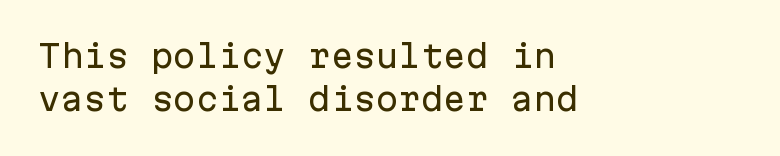
The image shows 30 px sans-serif type, upright, monospaced; set left-aligned, normal line spacing (1.44x), normal letter spacing, not underlined; low stroke contrast and a medium x-height.
